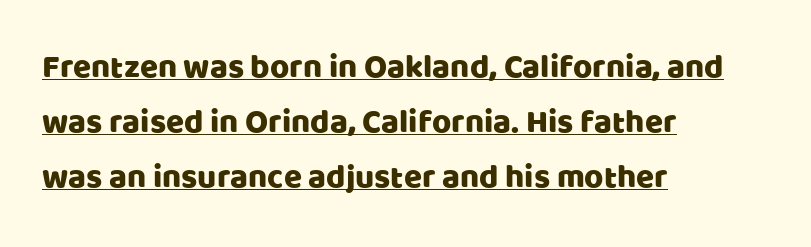
Descenders here cross a horizontal rule under the line. A student would call this left alignment; a typographer would say flush left, rag right. Examine the stroke ends and you'll find no serifs. Students, note that the glyphs here touch the page at normal intervals. Here the designer chose a conventional face with non-uniform glyph widths.
